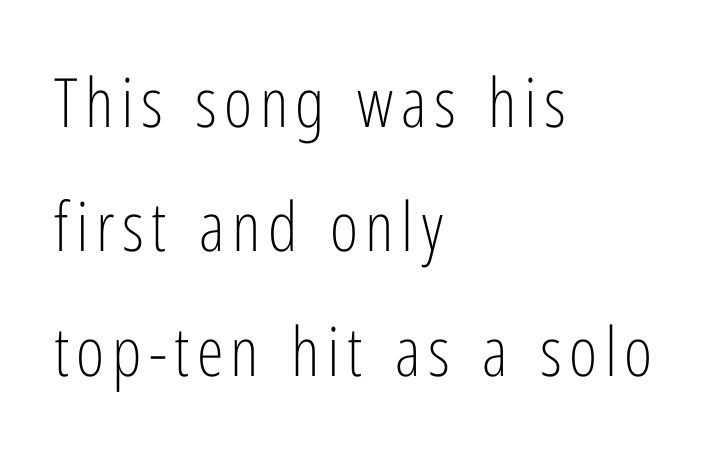
Q: Is the text bold? A: No.
Q: Is the text italic (slanted)? A: No, it is upright.
Q: Is the typeface a serif or a sans-serif typeface? A: Sans-serif.
Q: Is the text underlined? A: No.
Q: How is the paragraph aligned? A: Left-aligned.
Q: Width (condensed, normal, or wide)? A: Condensed.
Q: Stroke contrast? A: Low.
Q: x-height? A: Medium.
Q: Monospaced? A: No.
